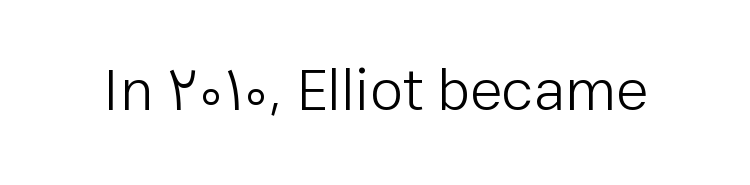
{"serif": "no", "italic": "no", "bold": "no", "weight": "light", "width": "normal", "stroke_contrast": "low", "x_height": "medium", "monospaced": "no", "underline": "no", "letter_spacing": "normal", "letter_spacing_em": 0.0, "glyph_px": 60}
